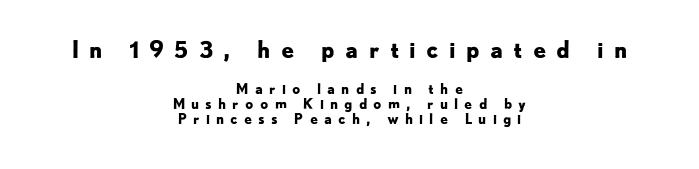
{"italic": "no", "bold": "yes", "underline": "no", "align": "center", "line_spacing": "tight", "line_spacing_ratio": 1.08, "letter_spacing": "wide", "letter_spacing_em": 0.44, "larger_block": "first", "size_ratio": 1.64, "glyph_px": 23}
